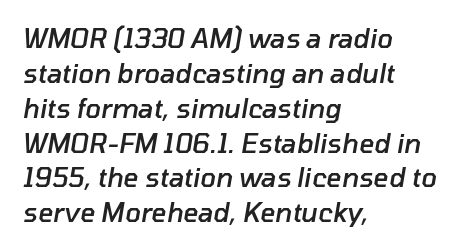
{"italic": "yes", "lean": "right", "slant_degrees": 10, "bold": "semi", "underline": "no", "align": "left", "line_spacing": "normal", "line_spacing_ratio": 1.34, "letter_spacing": "normal", "letter_spacing_em": 0.0, "glyph_px": 26}
